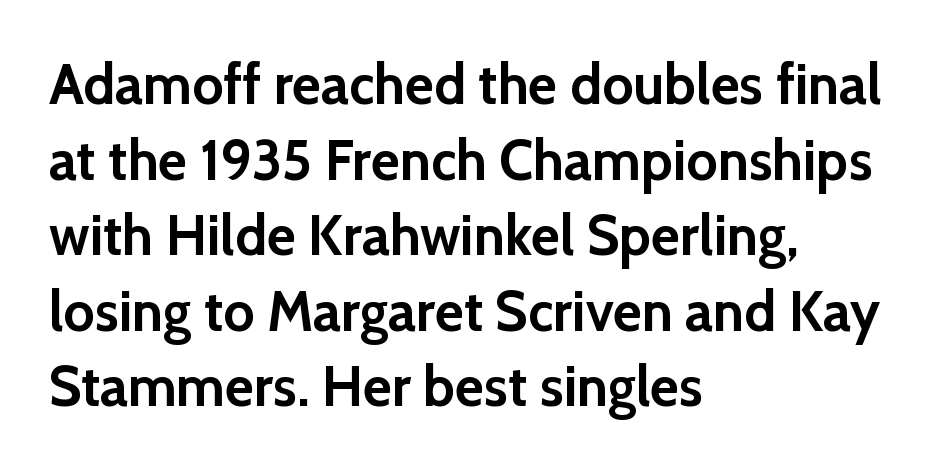
The image shows 56 px semibold sans-serif type, upright; set left-aligned, normal line spacing (1.35x), normal letter spacing, not underlined; a medium x-height.
